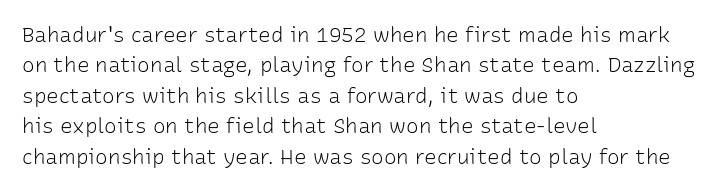
Q: Is the text bold? A: No.
Q: Is the text italic (slanted)? A: No, it is upright.
Q: Is the text underlined? A: No.
Q: How is the paragraph aligned? A: Left-aligned.
Q: Is the spacing between letters normal or unusually wide? A: Normal.
Q: Is the spacing between lines tight, normal or loose? A: Normal.
